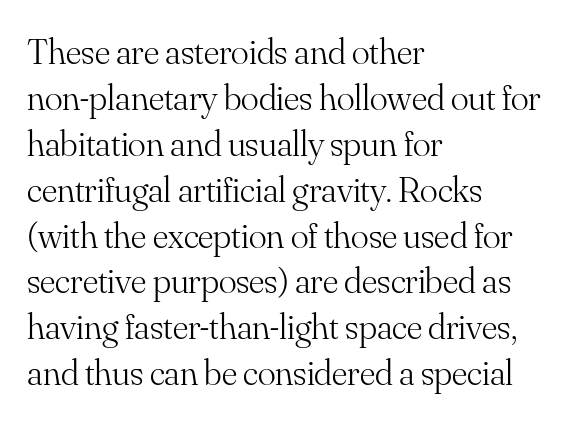
{"serif": "yes", "italic": "no", "bold": "no", "weight": "light", "width": "normal", "stroke_contrast": "medium", "x_height": "small", "monospaced": "no", "underline": "no", "align": "left", "line_spacing_ratio": 1.24, "letter_spacing": "normal", "letter_spacing_em": 0.0, "glyph_px": 37}
